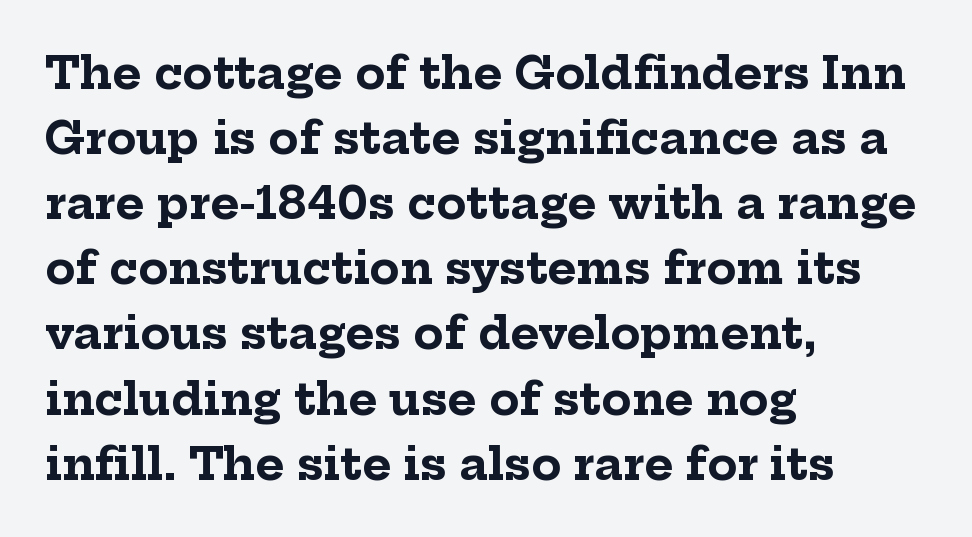
Q: Is the text bold? A: Yes.
Q: Is the text italic (slanted)? A: No, it is upright.
Q: Is the typeface a serif or a sans-serif typeface? A: Serif.
Q: Is the text underlined? A: No.
Q: How is the paragraph aligned? A: Left-aligned.
Q: Is the spacing between letters normal or unusually wide? A: Normal.
Q: Is the spacing between lines tight, normal or loose? A: Normal.
Q: Width (condensed, normal, or wide)? A: Normal.
Q: Stroke contrast? A: Low.
Q: x-height? A: Medium.
Q: Monospaced? A: No.
